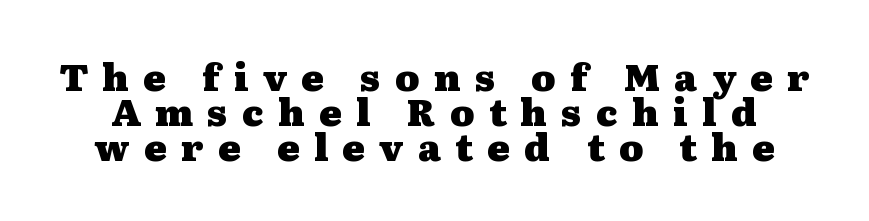
{"serif": "yes", "italic": "no", "bold": "yes", "weight": "heavy", "width": "wide", "stroke_contrast": "medium", "x_height": "medium", "monospaced": "no", "underline": "no", "line_spacing": "tight", "line_spacing_ratio": 0.95, "letter_spacing": "wide", "letter_spacing_em": 0.39, "glyph_px": 37}
